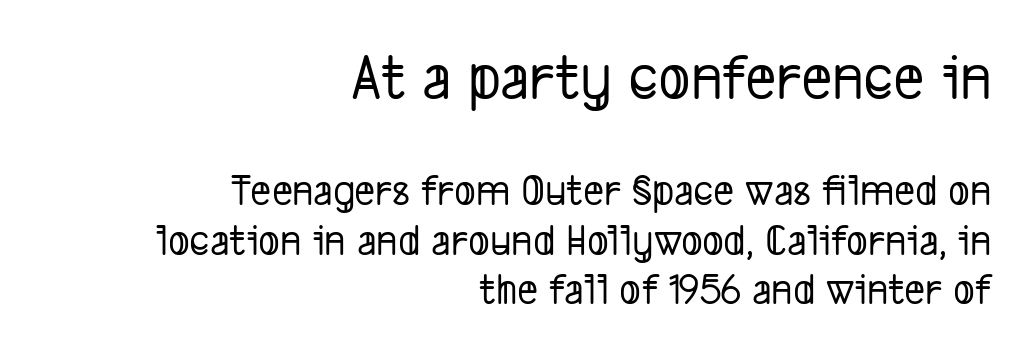
The image shows 67 px condensed sans-serif type; set right-aligned, tight line spacing (1.1x), normal letter spacing, not underlined; the first (top) block is 1.49x larger; low stroke contrast and a medium x-height.
